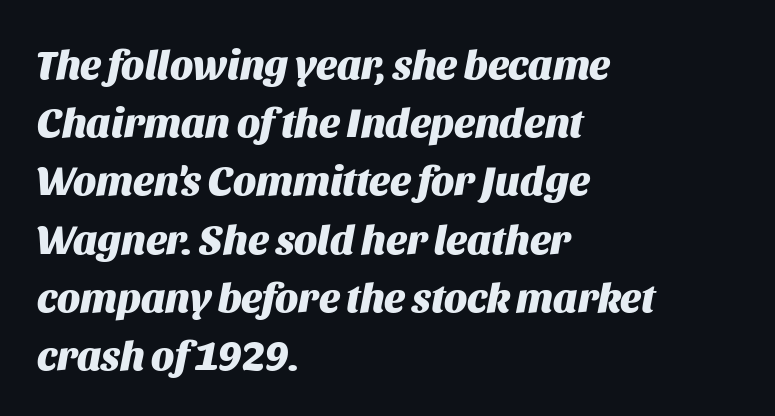
Q: Is the text bold? A: Yes.
Q: Is the text italic (slanted)? A: Yes, it leans right by about 11 degrees.
Q: Is the text underlined? A: No.
Q: How is the paragraph aligned? A: Left-aligned.
Q: Is the spacing between letters normal or unusually wide? A: Normal.
Q: Is the spacing between lines tight, normal or loose? A: Normal.
Q: Width (condensed, normal, or wide)? A: Normal.
Q: Stroke contrast? A: Medium.
Q: x-height? A: Large.
Q: Monospaced? A: No.
